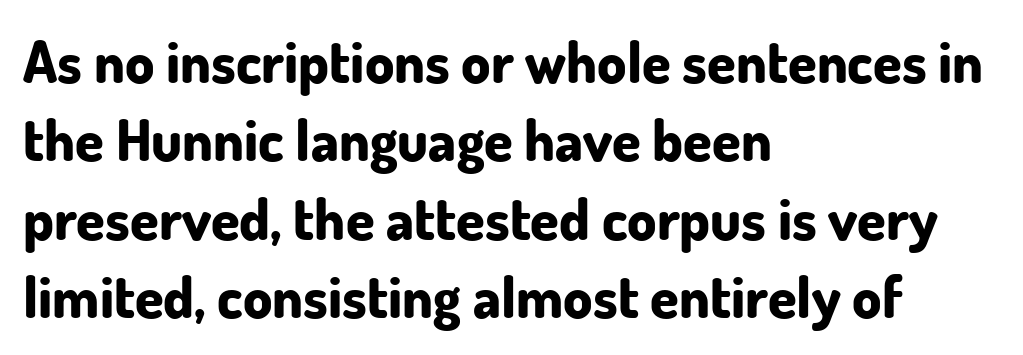
Q: Is the text bold? A: Yes.
Q: Is the text italic (slanted)? A: No, it is upright.
Q: Is the typeface a serif or a sans-serif typeface? A: Sans-serif.
Q: Is the text underlined? A: No.
Q: How is the paragraph aligned? A: Left-aligned.
Q: Is the spacing between letters normal or unusually wide? A: Normal.
Q: Is the spacing between lines tight, normal or loose? A: Normal.
Q: Width (condensed, normal, or wide)? A: Normal.
Q: Stroke contrast? A: Low.
Q: x-height? A: Small.
Q: Monospaced? A: No.
